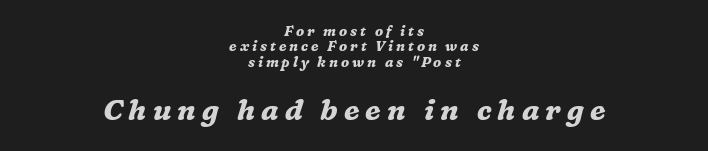
The image shows 29 px bold serif type, italic (leaning right); set centered, tight line spacing (1.1x), unusually wide letter spacing (+0.21 em), not underlined; the second (bottom) block is 2.07x larger; medium stroke contrast and a medium x-height.
